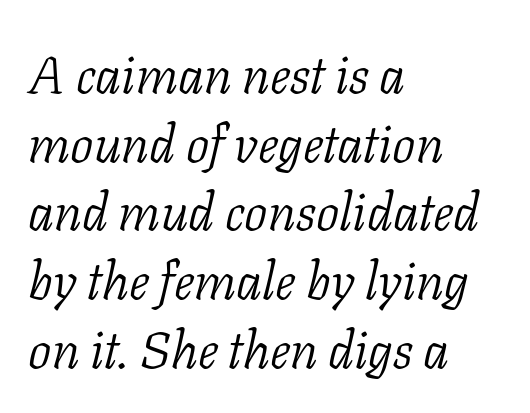
{"serif": "yes", "italic": "yes", "lean": "right", "slant_degrees": 11, "bold": "no", "weight": "light", "width": "normal", "stroke_contrast": "low", "x_height": "medium", "monospaced": "no", "underline": "no", "align": "left", "line_spacing": "normal", "line_spacing_ratio": 1.32, "letter_spacing": "normal", "letter_spacing_em": 0.0, "glyph_px": 52}
